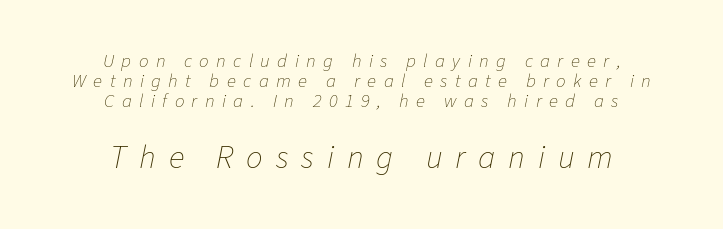
The image shows 33 px thin type, italic (leaning right); set centered, tight line spacing (1.06x), unusually wide letter spacing (+0.39 em), not underlined; the second (bottom) block is 1.74x larger; low stroke contrast and a medium x-height.
